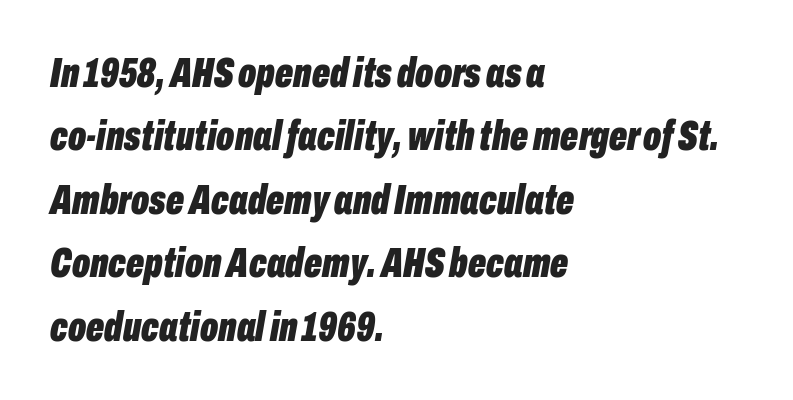
Q: Is the text bold? A: Yes.
Q: Is the text italic (slanted)? A: Yes, it leans right by about 10 degrees.
Q: Is the text underlined? A: No.
Q: How is the paragraph aligned? A: Left-aligned.
Q: Is the spacing between letters normal or unusually wide? A: Normal.
Q: Is the spacing between lines tight, normal or loose? A: Normal.
Q: Width (condensed, normal, or wide)? A: Condensed.
Q: Stroke contrast? A: Low.
Q: x-height? A: Medium.
Q: Monospaced? A: No.
